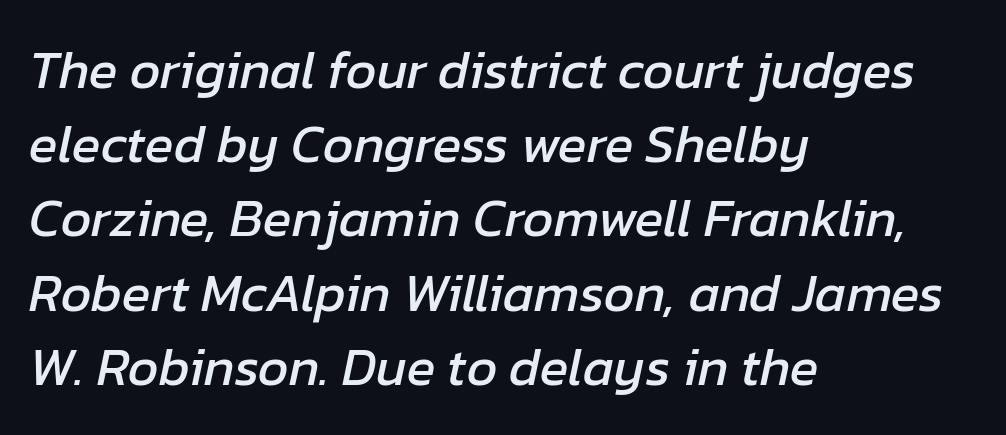
The text carries the slant typical of an italic or oblique font. Notice how the passage keeps a crisp vertical edge on the left only. Honestly, there is no underline to notice here at all. Is this a fixed-width face? No — the glyphs have proportional, varying widths. Leading matches the norm, producing a regular column.
